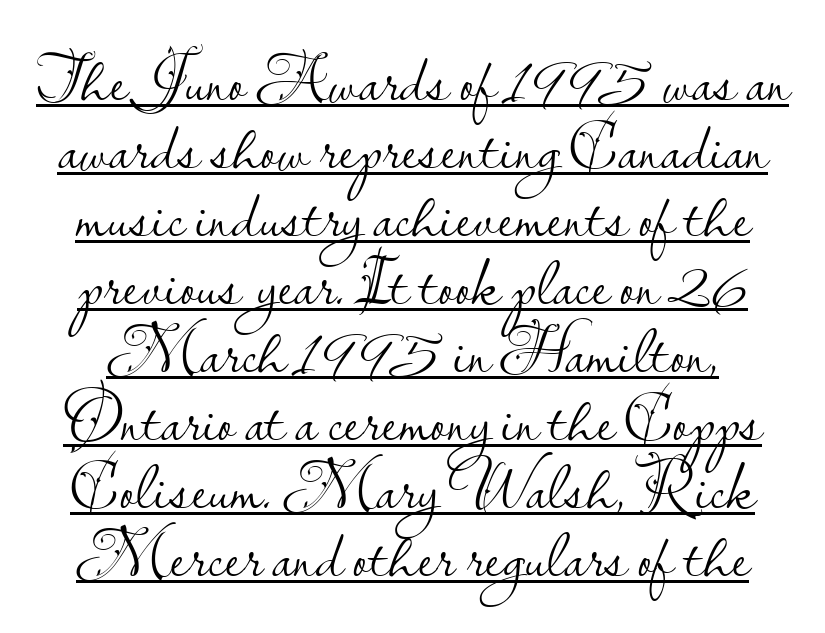
Q: Is the text bold? A: No.
Q: Is the text italic (slanted)? A: Yes.
Q: Is the typeface a serif or a sans-serif typeface? A: Sans-serif.
Q: Is the text underlined? A: Yes.
Q: Is the spacing between letters normal or unusually wide? A: Normal.
Q: Is the spacing between lines tight, normal or loose? A: Tight.
Q: Width (condensed, normal, or wide)? A: Normal.
Q: Stroke contrast? A: Low.
Q: x-height? A: Small.
Q: Monospaced? A: No.
